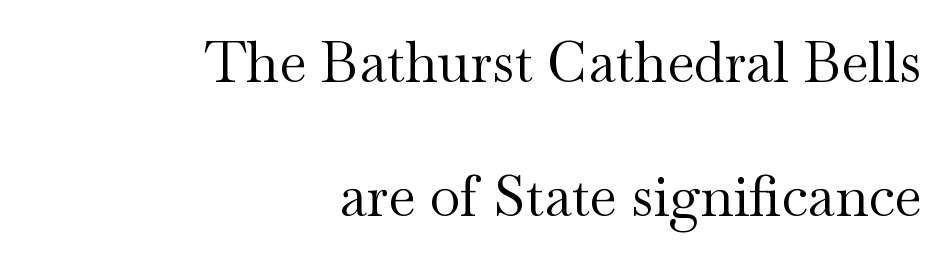
Right-aligned paragraph, ragged on the left. You can tell from the footed stems that serif type was used. You could not count columns in this text — the font is proportionally spaced. Each stroke keeps to a modest, everyday thickness or less.
